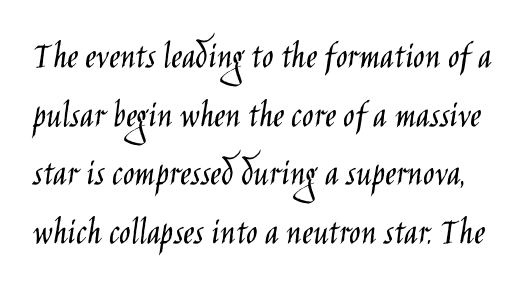
Q: Is the text bold? A: No.
Q: Is the text italic (slanted)? A: Yes.
Q: Is the typeface a serif or a sans-serif typeface? A: Sans-serif.
Q: Is the text underlined? A: No.
Q: Is the spacing between letters normal or unusually wide? A: Normal.
Q: Is the spacing between lines tight, normal or loose? A: Normal.
Q: Width (condensed, normal, or wide)? A: Condensed.
Q: Stroke contrast? A: Low.
Q: x-height? A: Large.
Q: Monospaced? A: No.
